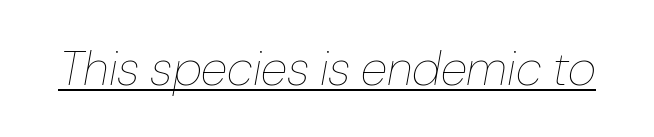
The rendered words wear a rule along their underside. Nothing unusual about the tracking: characters are spaced as the font intends. Do the characters align in a grid? No, the font is proportional. The whole block is typeset with a tilt.
